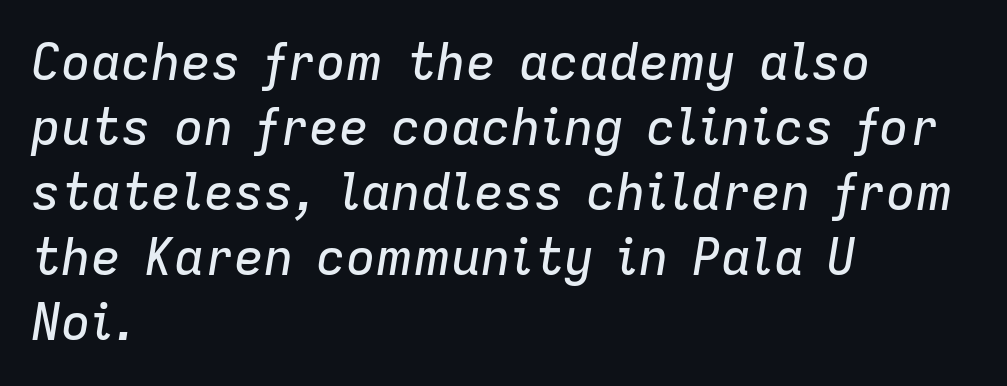
Posture: slanted. Nobody touched the tracking dial on this one. Compared with a centered layout, this one pins lines to the left instead. A typesetter would call this leading conventional body-copy spacing.
